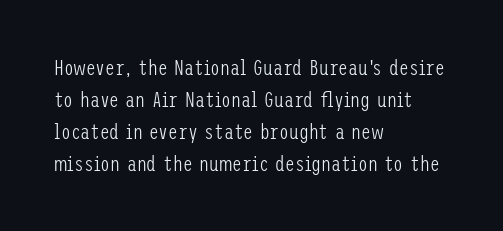
The image shows 22 px text type, upright; set left-aligned, normal line spacing (1.46x), normal letter spacing, not underlined.
